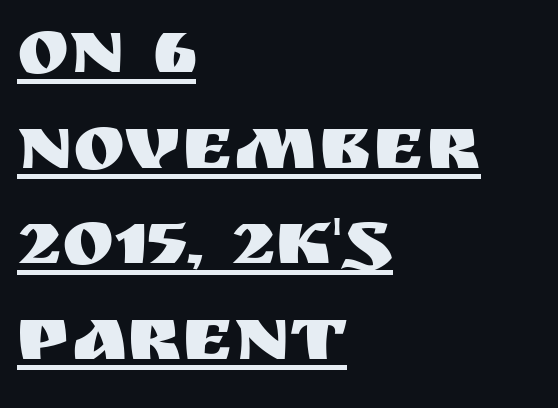
Q: Is the text italic (slanted)? A: No, it is upright.
Q: Is the typeface a serif or a sans-serif typeface? A: Sans-serif.
Q: Is the text underlined? A: Yes.
Q: How is the paragraph aligned? A: Left-aligned.
Q: Is the spacing between letters normal or unusually wide? A: Normal.
Q: Width (condensed, normal, or wide)? A: Normal.
Q: Stroke contrast? A: Medium.
Q: x-height? A: Large.
Q: Monospaced? A: No.
